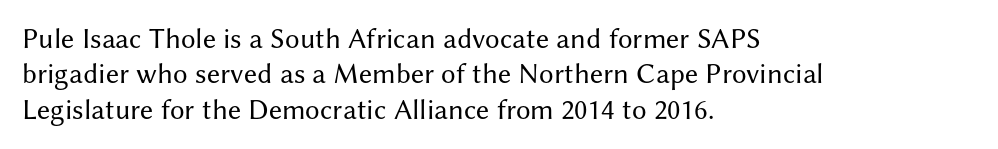
The image shows 29 px regular-weight sans-serif type, upright; set left-aligned, line spacing 1.22x, normal letter spacing, not underlined; medium stroke contrast and a medium x-height.
